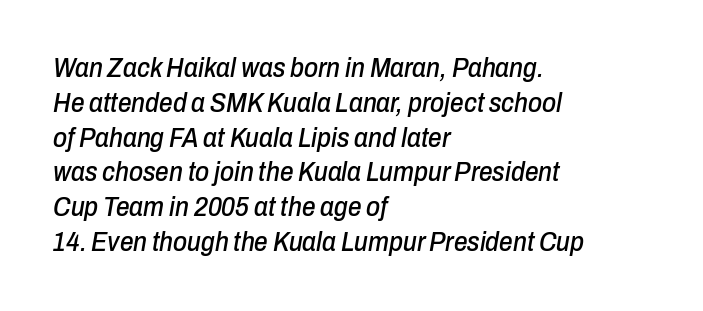
{"italic": "yes", "lean": "right", "slant_degrees": 10, "underline": "no", "align": "left", "line_spacing": "normal", "line_spacing_ratio": 1.29, "letter_spacing": "normal", "letter_spacing_em": 0.0, "glyph_px": 27}
